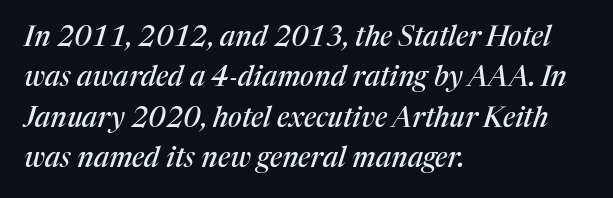
Letterform terminals end in serifs throughout the passage. Honestly, the row spacing looks completely unremarkable. In terms of letterspacing, this is plain default setting. These lines are rendered in a variable-pitch font. Style check: oblique.
